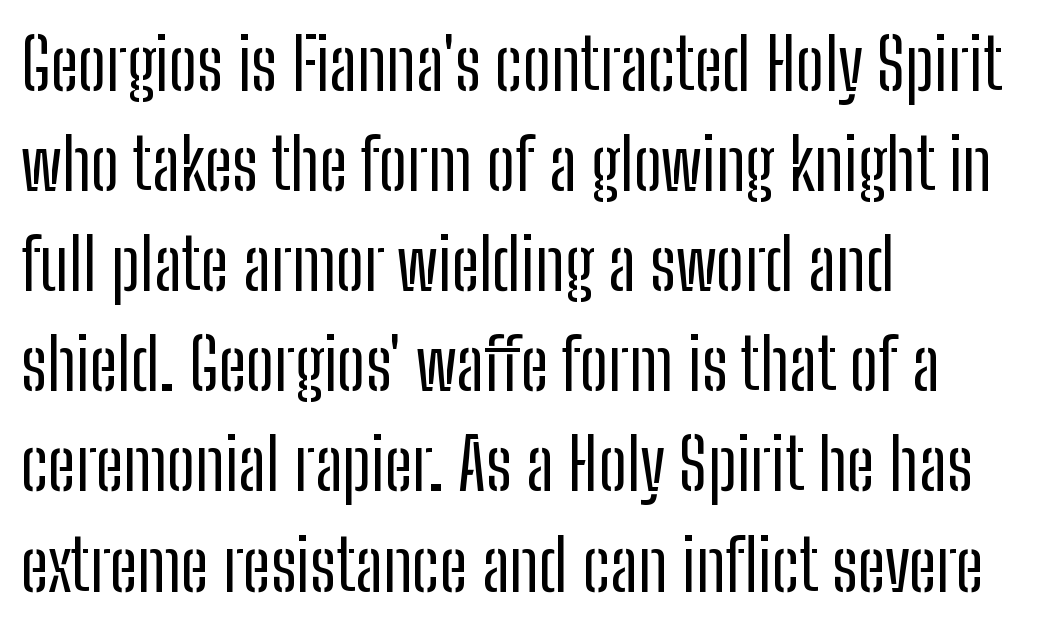
The face looks like a standard text weight, possibly lighter. Short and long lines alike share a common starting point at left. A normal amount of white space separates one row of letters from the next. The letterforms sit shoulder to shoulder at normal distance. Do the characters align in a grid? No, the font is proportional.
